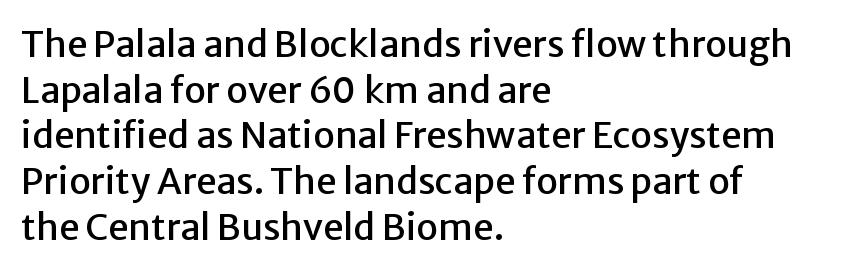
The image shows 36 px sans-serif type, upright; set left-aligned, normal line spacing (1.27x), normal letter spacing, not underlined; low stroke contrast and a medium x-height.
